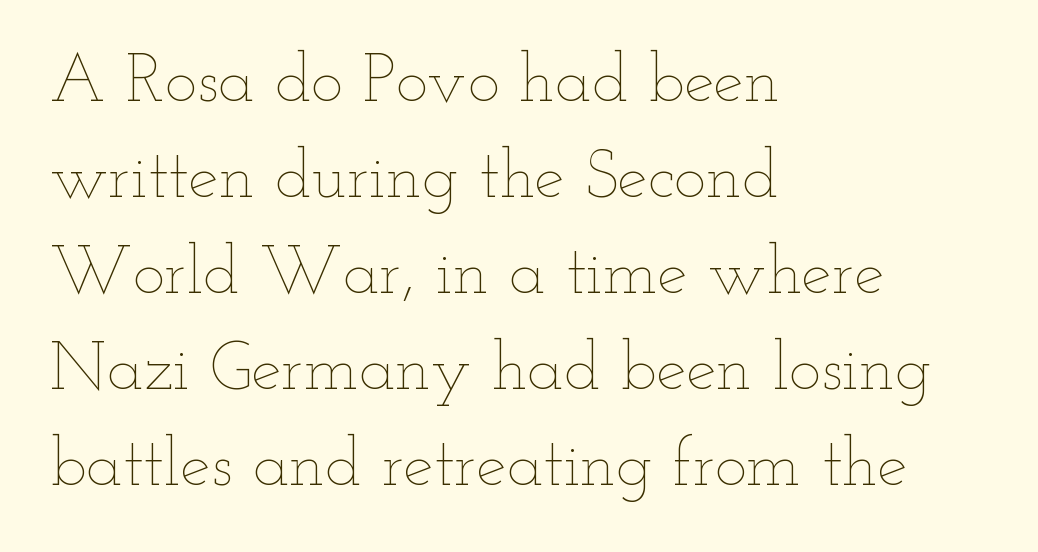
{"italic": "no", "bold": "no", "weight": "thin", "width": "wide", "stroke_contrast": "low", "x_height": "small", "monospaced": "no", "underline": "no", "align": "left", "line_spacing": "normal", "line_spacing_ratio": 1.41, "letter_spacing": "normal", "letter_spacing_em": 0.0, "glyph_px": 68}
